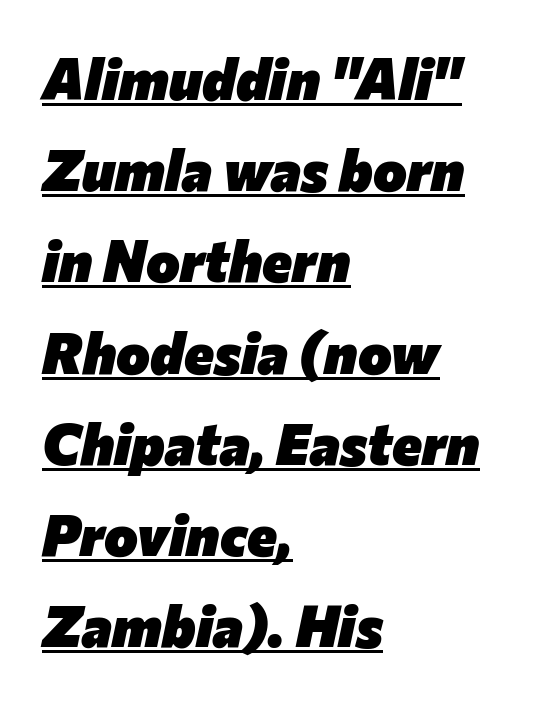
Q: Is the text bold? A: Yes.
Q: Is the text italic (slanted)? A: Yes, it leans right by about 12 degrees.
Q: Is the text underlined? A: Yes.
Q: How is the paragraph aligned? A: Left-aligned.
Q: Is the spacing between letters normal or unusually wide? A: Normal.
Q: Is the spacing between lines tight, normal or loose? A: Normal.
Q: Width (condensed, normal, or wide)? A: Normal.
Q: Stroke contrast? A: Low.
Q: x-height? A: Medium.
Q: Monospaced? A: No.
